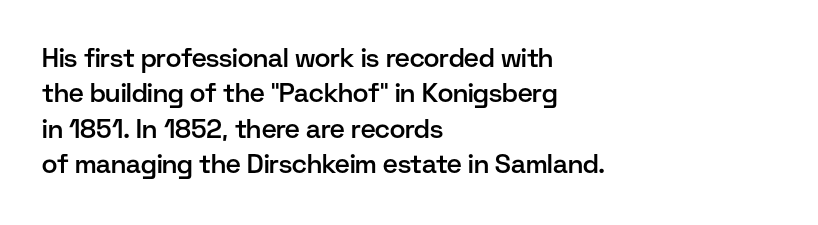
{"italic": "no", "bold": "semi", "underline": "no", "align": "left", "line_spacing": "normal", "line_spacing_ratio": 1.36, "letter_spacing": "normal", "letter_spacing_em": 0.0, "glyph_px": 26}
